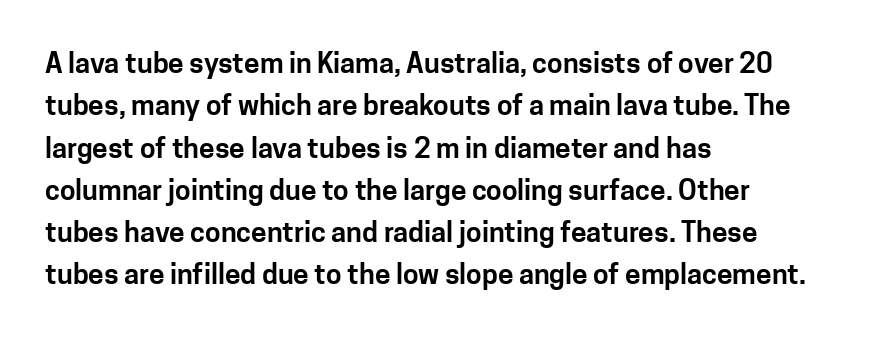
These lines sit exactly where default settings would place them. The rendering keeps characters at their native spacing. Style check: upright. Font category for this specimen: sans-serif. The typesetter chose a ragged-right arrangement here.
